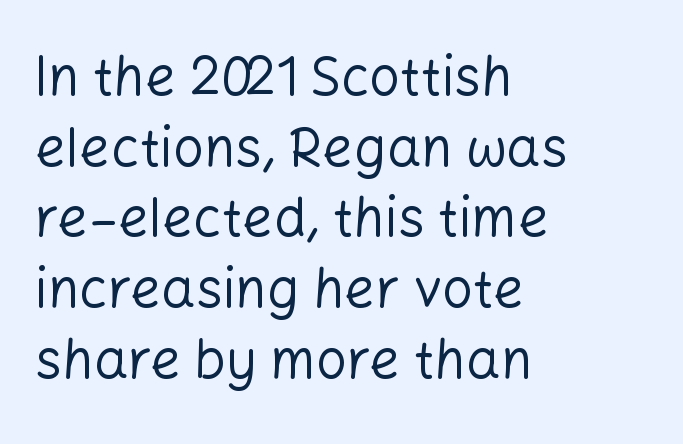
The image shows 54 px regular-weight sans-serif type, upright; set left-aligned, normal line spacing (1.31x), normal letter spacing, not underlined; low stroke contrast and a medium x-height.
